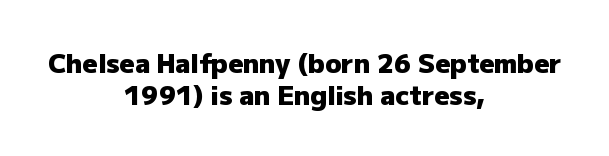
{"italic": "no", "bold": "yes", "underline": "no", "align": "center", "line_spacing": "normal", "line_spacing_ratio": 1.25, "letter_spacing": "normal", "letter_spacing_em": 0.0, "glyph_px": 26}
